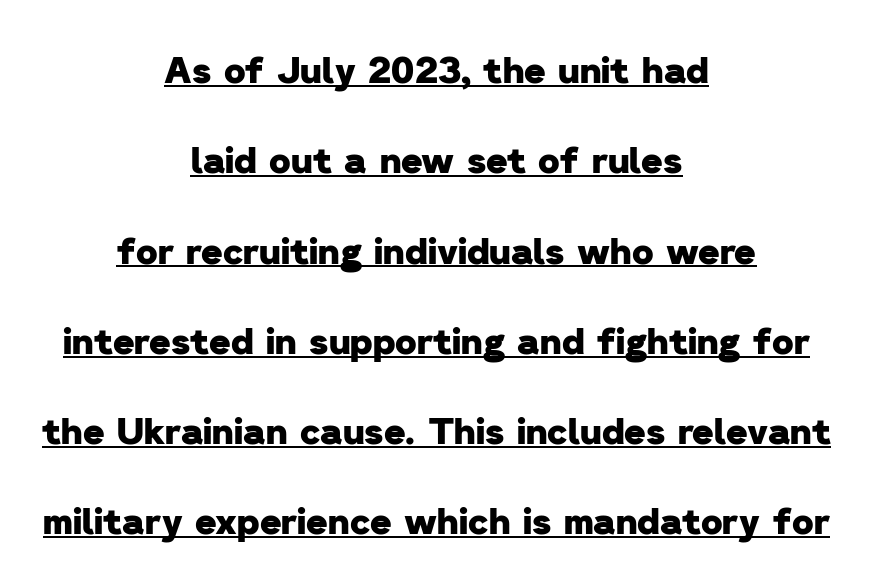
Q: Is the text bold? A: Yes.
Q: Is the typeface a serif or a sans-serif typeface? A: Sans-serif.
Q: Is the text underlined? A: Yes.
Q: How is the paragraph aligned? A: Centered.
Q: Is the spacing between letters normal or unusually wide? A: Normal.
Q: Is the spacing between lines tight, normal or loose? A: Loose.
Q: Width (condensed, normal, or wide)? A: Normal.
Q: Stroke contrast? A: Low.
Q: x-height? A: Medium.
Q: Monospaced? A: No.
